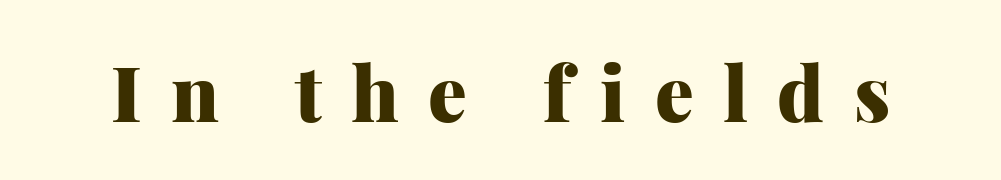
Q: Is the text bold? A: Yes.
Q: Is the text italic (slanted)? A: No, it is upright.
Q: Is the typeface a serif or a sans-serif typeface? A: Serif.
Q: Is the text underlined? A: No.
Q: Is the spacing between letters normal or unusually wide? A: Unusually wide.
Q: Width (condensed, normal, or wide)? A: Normal.
Q: Stroke contrast? A: Medium.
Q: x-height? A: Medium.
Q: Monospaced? A: No.
